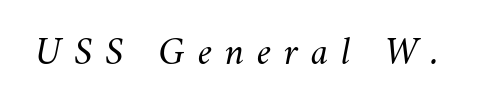
{"italic": "yes", "lean": "right", "slant_degrees": 11, "bold": "no", "weight": "light", "width": "normal", "stroke_contrast": "medium", "x_height": "small", "monospaced": "no", "underline": "no", "letter_spacing": "wide", "letter_spacing_em": 0.32, "glyph_px": 40}
